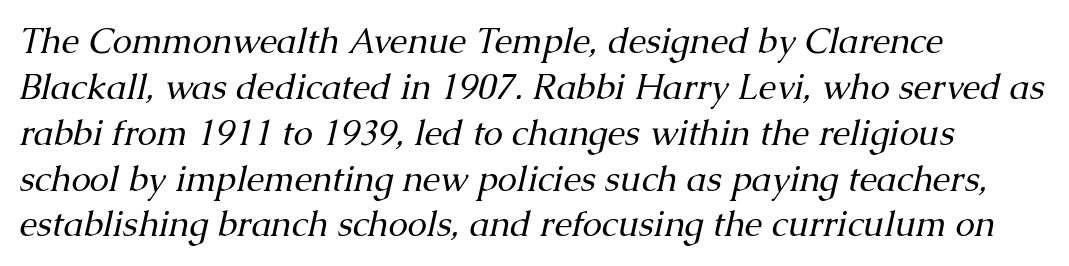
The rendering uses a moderate line-height, typical for paragraphs. Layout note: lines flush left. Inter-character spacing is left at the font's built-in metrics. Looks like regular typesetting: each glyph gets only the width it needs.
